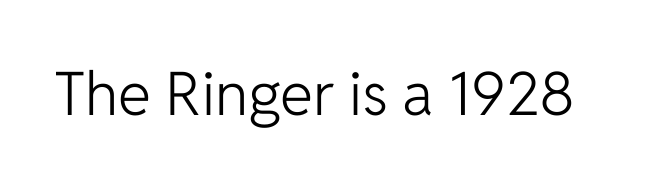
The image shows 60 px light sans-serif type, upright; set normal letter spacing, not underlined; low stroke contrast and a medium x-height.
